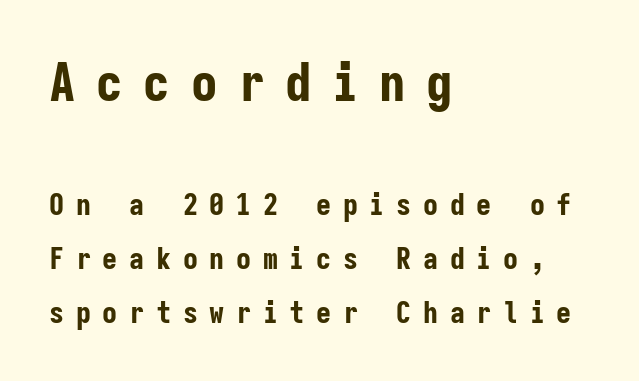
The image shows 53 px bold, condensed sans-serif type, upright, monospaced; set left-aligned, line spacing 1.79x, unusually wide letter spacing (+0.39 em), not underlined; the first (top) block is 1.77x larger; low stroke contrast and a medium x-height.
